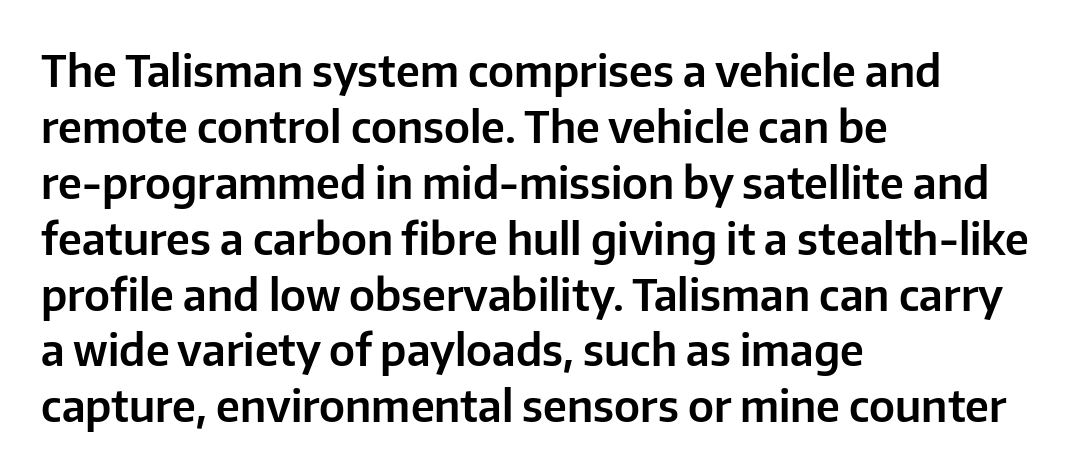
The image shows 44 px sans-serif type, upright; set left-aligned, normal line spacing (1.27x), normal letter spacing, not underlined; low stroke contrast and a medium x-height.
